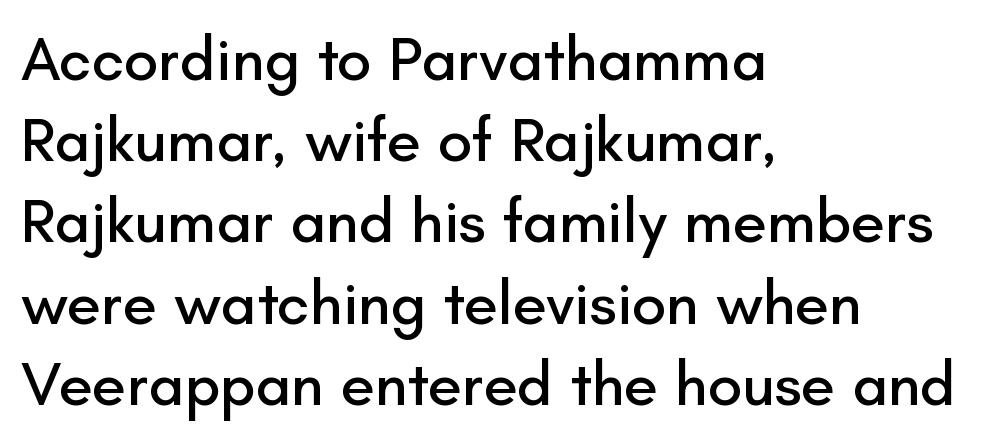
Q: Is the text italic (slanted)? A: No, it is upright.
Q: Is the typeface a serif or a sans-serif typeface? A: Sans-serif.
Q: Is the text underlined? A: No.
Q: How is the paragraph aligned? A: Left-aligned.
Q: Is the spacing between letters normal or unusually wide? A: Normal.
Q: Is the spacing between lines tight, normal or loose? A: Normal.
Q: Width (condensed, normal, or wide)? A: Normal.
Q: Stroke contrast? A: Low.
Q: x-height? A: Small.
Q: Monospaced? A: No.
